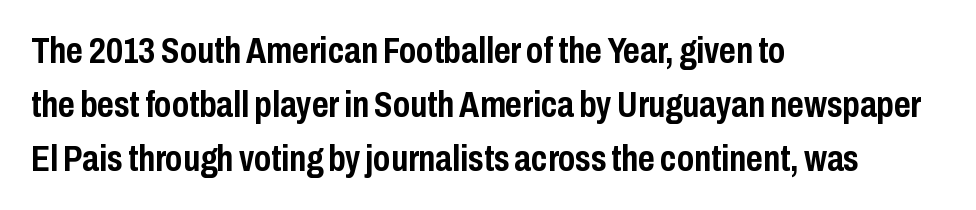
Q: Is the text bold? A: Yes.
Q: Is the text italic (slanted)? A: No, it is upright.
Q: Is the typeface a serif or a sans-serif typeface? A: Sans-serif.
Q: Is the text underlined? A: No.
Q: How is the paragraph aligned? A: Left-aligned.
Q: Is the spacing between letters normal or unusually wide? A: Normal.
Q: Is the spacing between lines tight, normal or loose? A: Normal.
Q: Width (condensed, normal, or wide)? A: Condensed.
Q: Stroke contrast? A: Low.
Q: x-height? A: Medium.
Q: Monospaced? A: No.
